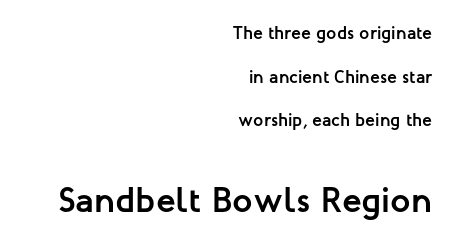
The ragged edge is on the left, which tells us the setting is flush right. Heft: maximum for text — a bold. A bare baseline throughout the passage. These lines are composed in type without serifs. Here the designer chose a conventional face with non-uniform glyph widths. There is no visible air inserted between adjacent glyphs.
